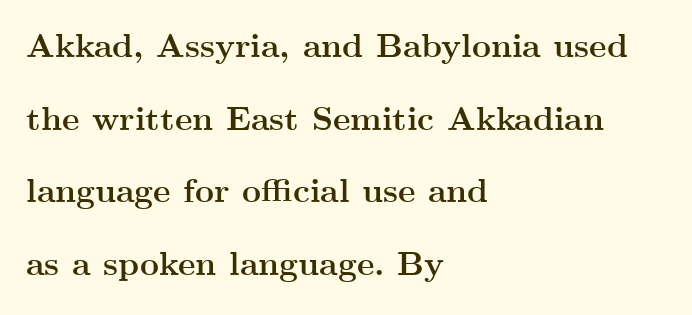
{"serif": "yes", "italic": "no", "bold": "yes", "weight": "semibold", "width": "wide", "stroke_contrast": "medium", "x_height": "small", "monospaced": "no", "underline": "no", "align": "left", "line_spacing": "loose", "line_spacing_ratio": 2.2, "letter_spacing": "normal", "letter_spacing_em": 0.0, "glyph_px": 33}
